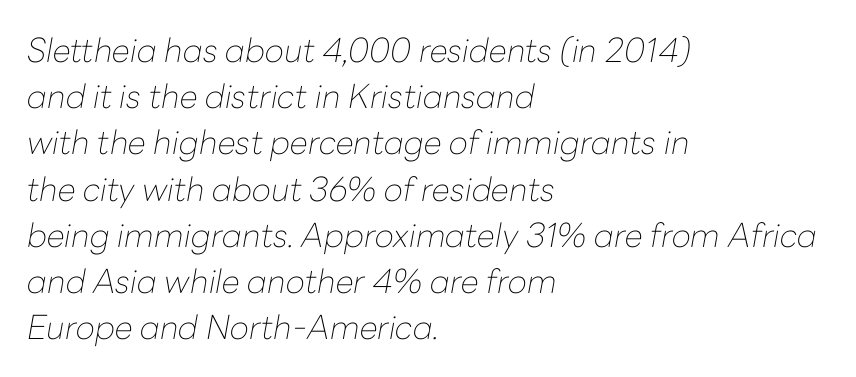
The image shows 33 px thin type, italic (leaning right); set left-aligned, normal line spacing (1.4x), normal letter spacing, not underlined; low stroke contrast and a medium x-height.
